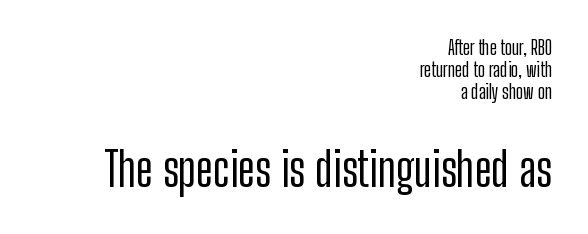
{"serif": "no", "italic": "no", "width": "condensed", "stroke_contrast": "low", "x_height": "medium", "monospaced": "no", "underline": "no", "align": "right", "line_spacing_ratio": 1.16, "letter_spacing": "normal", "letter_spacing_em": 0.0, "larger_block": "second", "size_ratio": 2.47, "glyph_px": 47}
